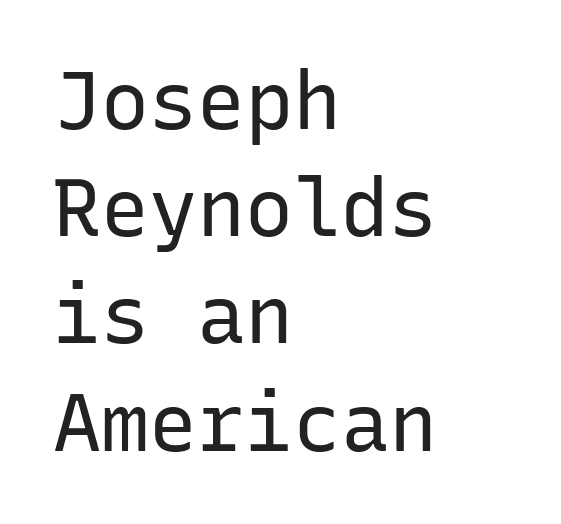
Every character here occupies the same horizontal width, giving the sample a typewriter-like rhythm. In terms of leading, this rendering sits right in the middle. This sample uses a sans-serif face. A light-to-regular cut is what we see here. The area under the type is left untouched. Ordinary non-slanted type is in use.
